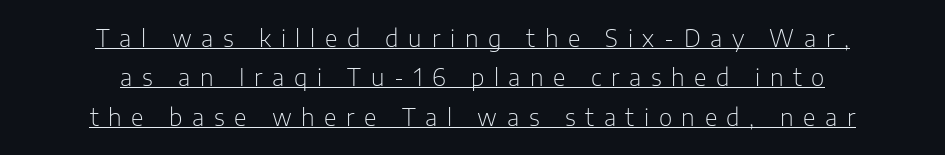
{"italic": "no", "bold": "no", "underline": "yes", "align": "center", "line_spacing_ratio": 1.71, "letter_spacing": "wide", "letter_spacing_em": 0.42, "glyph_px": 23}
